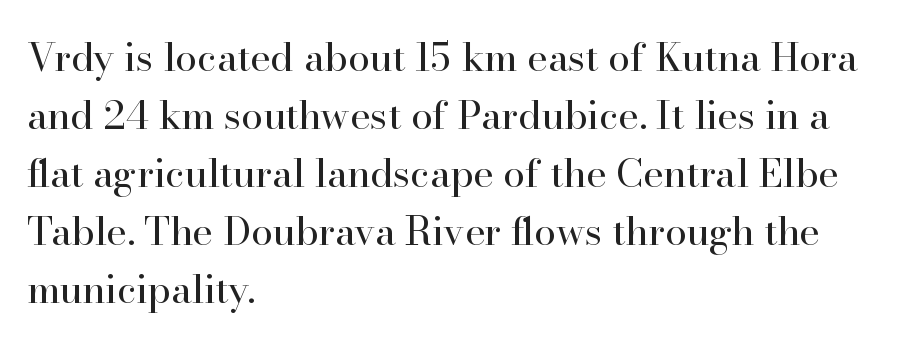
Notice how the passage keeps a crisp vertical edge on the left only. Characters follow at the spacing the type designer built in. Descenders hang freely into open space. The characters display serif detailing at their extremities. Nope, not italic — everything's standing straight. Horizontal bands of white between lines are of average thickness.
